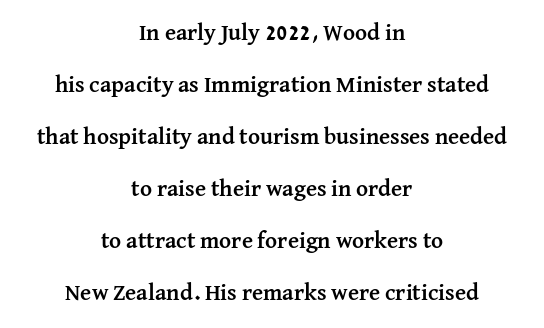
Every character sits straight up, as roman type does. Descender tails drop into unmarked territory. This rendering uses center alignment, leaving both contours irregular but symmetric. Nothing unusual about the tracking: characters are spaced as the font intends. Plenty of ink on the page — the face is bold. Notice the wide empty band between every row — that's loose leading.
